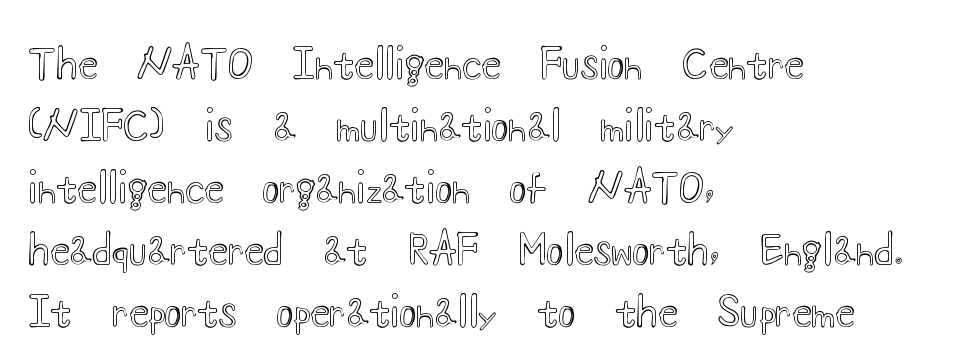
Q: Is the text italic (slanted)? A: No, it is upright.
Q: Is the text underlined? A: No.
Q: How is the paragraph aligned? A: Left-aligned.
Q: Is the spacing between letters normal or unusually wide? A: Normal.
Q: Is the spacing between lines tight, normal or loose? A: Normal.
Q: Width (condensed, normal, or wide)? A: Wide.
Q: x-height? A: Small.
Q: Monospaced? A: No.
